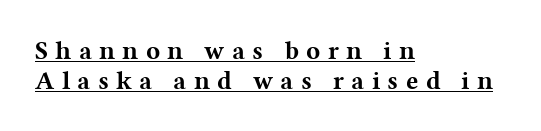
The image shows 26 px bold type, upright; set left-aligned, tight line spacing (1.14x), unusually wide letter spacing (+0.28 em), underlined.
